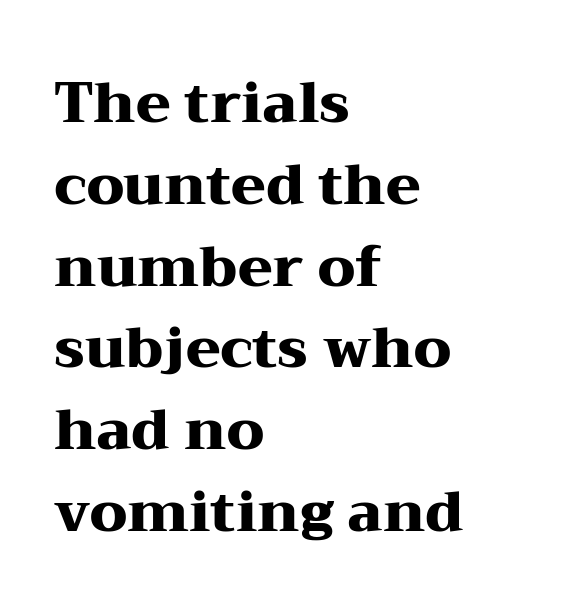
Quick note: interline space is typical. Decoration check: the copy has no underline. As a designer I'd log this as weight 700, bold. Caption: standard tracking, unaltered.
